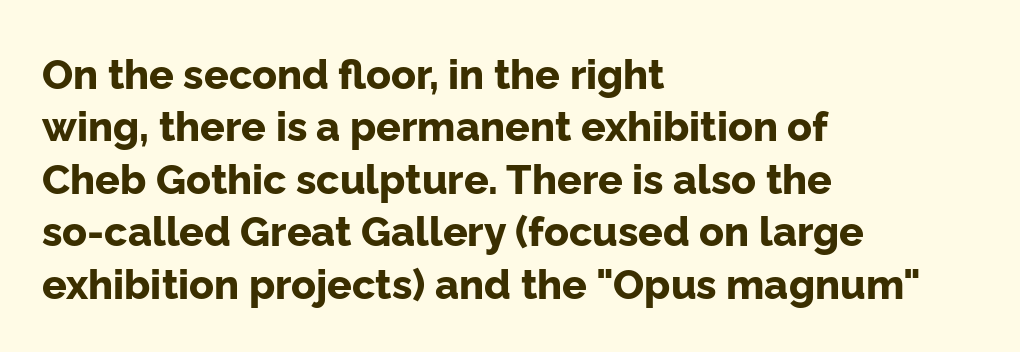
{"serif": "no", "italic": "no", "bold": "yes", "weight": "bold", "width": "normal", "stroke_contrast": "low", "x_height": "medium", "monospaced": "no", "underline": "no", "align": "left", "line_spacing": "normal", "line_spacing_ratio": 1.28, "letter_spacing": "normal", "letter_spacing_em": 0.0, "glyph_px": 41}
